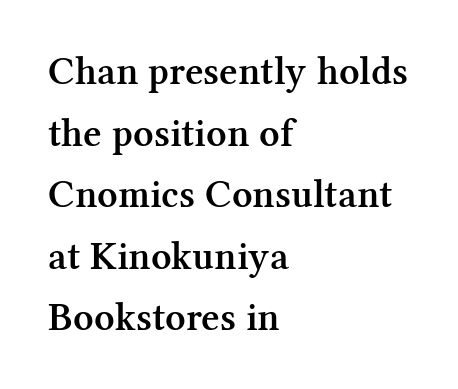
{"serif": "yes", "italic": "no", "bold": "semi", "weight": "semibold", "width": "normal", "stroke_contrast": "medium", "x_height": "medium", "monospaced": "no", "underline": "no", "align": "left", "line_spacing": "normal", "line_spacing_ratio": 1.54, "letter_spacing": "normal", "letter_spacing_em": 0.0, "glyph_px": 40}
